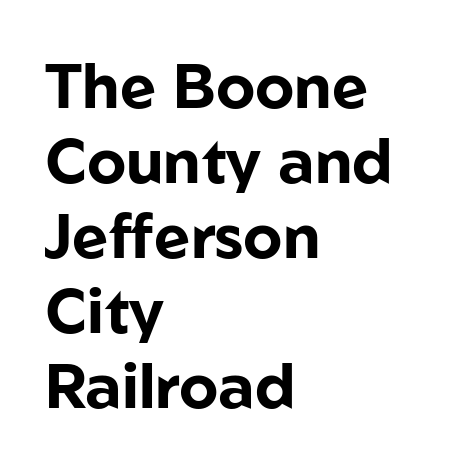
The image shows 62 px bold sans-serif type, upright; set left-aligned, line spacing 1.21x, normal letter spacing, not underlined; low stroke contrast and a medium x-height.
